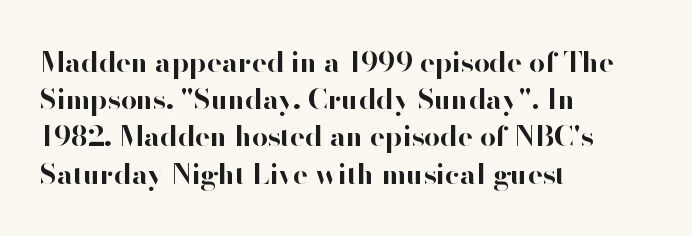
Q: Is the text bold? A: Yes.
Q: Is the text italic (slanted)? A: No, it is upright.
Q: Is the typeface a serif or a sans-serif typeface? A: Sans-serif.
Q: Is the text underlined? A: No.
Q: How is the paragraph aligned? A: Left-aligned.
Q: Is the spacing between letters normal or unusually wide? A: Normal.
Q: Is the spacing between lines tight, normal or loose? A: Normal.
Q: Width (condensed, normal, or wide)? A: Normal.
Q: Stroke contrast? A: High.
Q: x-height? A: Small.
Q: Monospaced? A: No.
